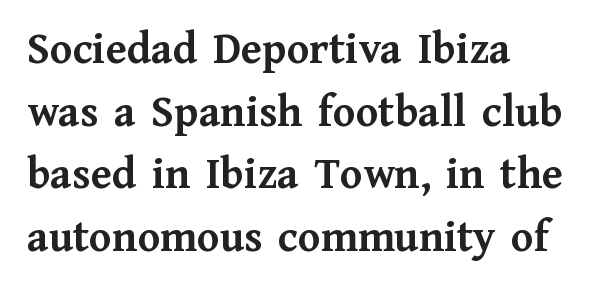
{"serif": "yes", "italic": "no", "bold": "yes", "weight": "semibold", "width": "normal", "stroke_contrast": "medium", "x_height": "medium", "monospaced": "no", "underline": "no", "align": "left", "line_spacing": "normal", "line_spacing_ratio": 1.36, "letter_spacing": "normal", "letter_spacing_em": 0.0, "glyph_px": 46}
